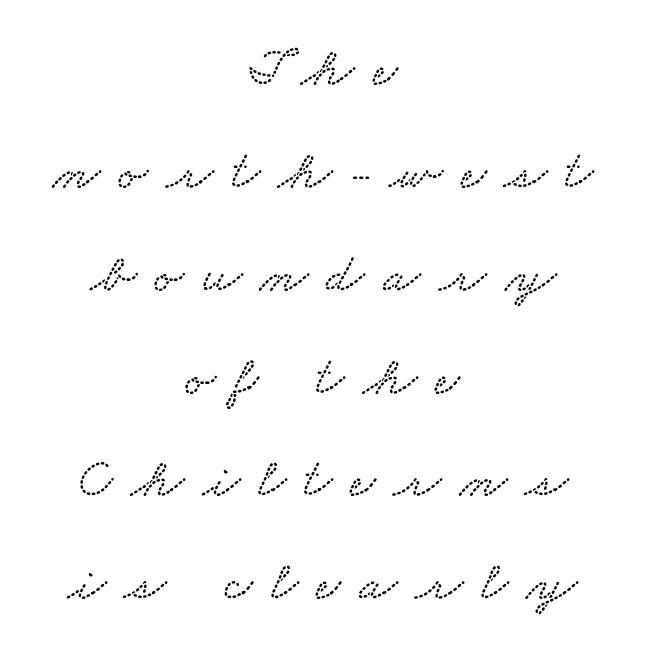
{"width": "wide", "stroke_contrast": "low", "x_height": "small", "monospaced": "no", "underline": "no", "align": "center", "line_spacing_ratio": 1.87, "letter_spacing": "wide", "letter_spacing_em": 0.33, "glyph_px": 55}
